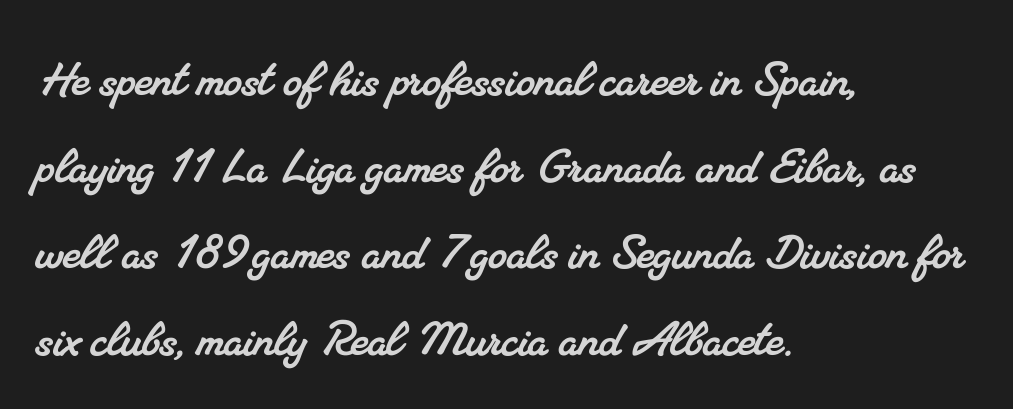
Q: Is the typeface a serif or a sans-serif typeface? A: Serif.
Q: Is the text underlined? A: No.
Q: How is the paragraph aligned? A: Left-aligned.
Q: Is the spacing between letters normal or unusually wide? A: Normal.
Q: Is the spacing between lines tight, normal or loose? A: Normal.
Q: Width (condensed, normal, or wide)? A: Normal.
Q: Stroke contrast? A: Medium.
Q: x-height? A: Small.
Q: Monospaced? A: No.
